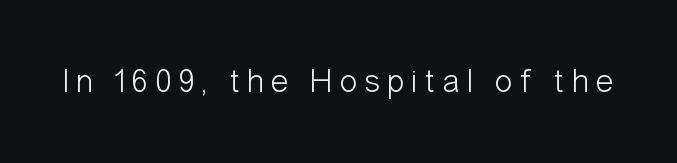
The image shows 34 px light, condensed sans-serif type, upright; set unusually wide letter spacing (+0.2 em), not underlined; low stroke contrast and a medium x-height.
